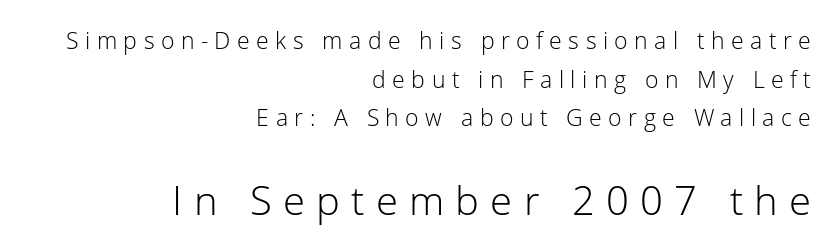
Q: Is the text bold? A: No.
Q: Is the text italic (slanted)? A: No, it is upright.
Q: Is the typeface a serif or a sans-serif typeface? A: Sans-serif.
Q: Is the text underlined? A: No.
Q: How is the paragraph aligned? A: Right-aligned.
Q: Is the spacing between letters normal or unusually wide? A: Unusually wide.
Q: Is the spacing between lines tight, normal or loose? A: Normal.
Q: Which block of text is set in a larger size, the first (top) or the second (bottom)? A: The second (bottom) one.
Q: Width (condensed, normal, or wide)? A: Normal.
Q: Stroke contrast? A: Low.
Q: x-height? A: Medium.
Q: Monospaced? A: No.
